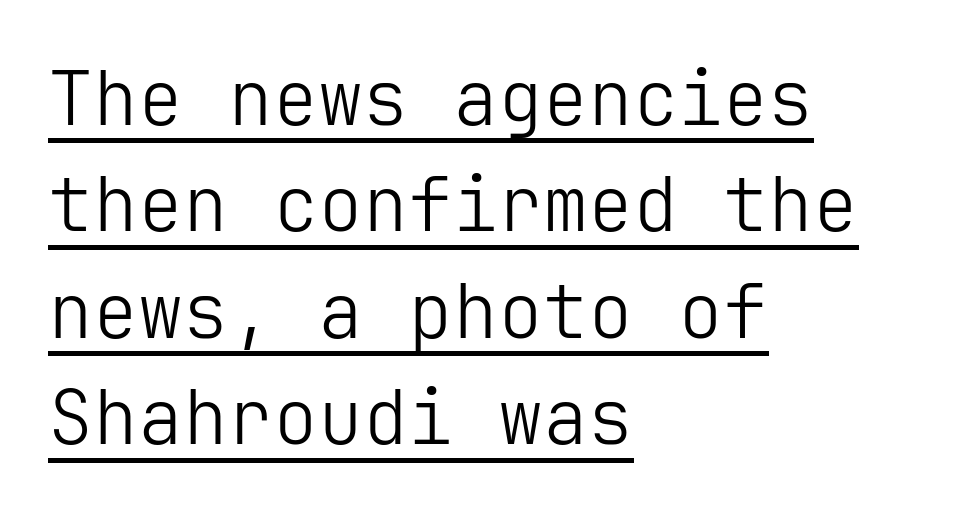
{"serif": "no", "italic": "no", "bold": "no", "weight": "light", "width": "normal", "stroke_contrast": "low", "x_height": "medium", "underline": "yes", "align": "left", "line_spacing": "normal", "line_spacing_ratio": 1.42, "letter_spacing": "normal", "letter_spacing_em": 0.0, "glyph_px": 75}
